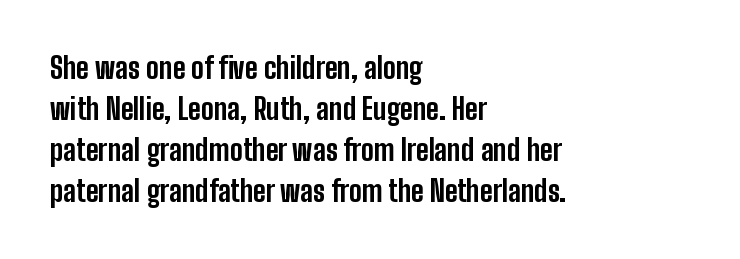
Q: Is the text bold? A: Yes.
Q: Is the text italic (slanted)? A: No, it is upright.
Q: Is the typeface a serif or a sans-serif typeface? A: Sans-serif.
Q: Is the text underlined? A: No.
Q: How is the paragraph aligned? A: Left-aligned.
Q: Is the spacing between letters normal or unusually wide? A: Normal.
Q: Is the spacing between lines tight, normal or loose? A: Normal.
Q: Width (condensed, normal, or wide)? A: Condensed.
Q: Stroke contrast? A: Low.
Q: x-height? A: Medium.
Q: Monospaced? A: No.
